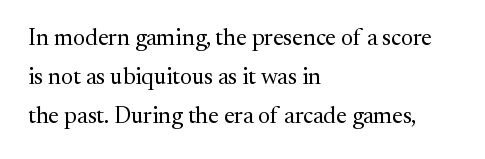
Q: Is the text bold? A: No.
Q: Is the text italic (slanted)? A: No, it is upright.
Q: Is the text underlined? A: No.
Q: How is the paragraph aligned? A: Left-aligned.
Q: Is the spacing between letters normal or unusually wide? A: Normal.
Q: Is the spacing between lines tight, normal or loose? A: Normal.
